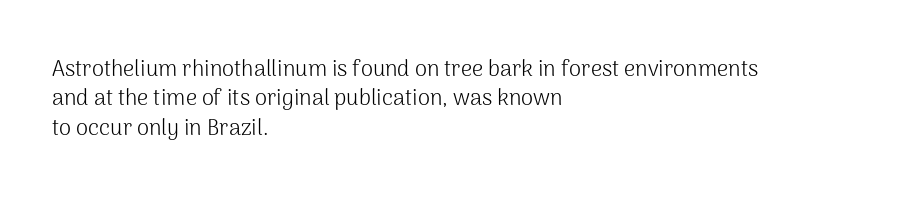
The image shows 22 px text type, upright; set left-aligned, normal line spacing (1.33x), normal letter spacing, not underlined.
